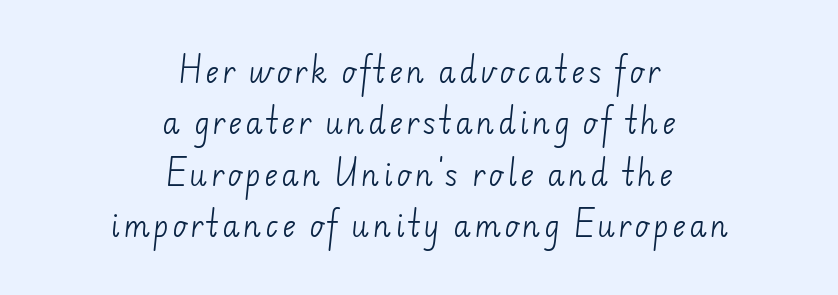
The image shows 29 px light sans-serif type; set centered, line spacing 1.77x, not underlined; low stroke contrast and a small x-height.
